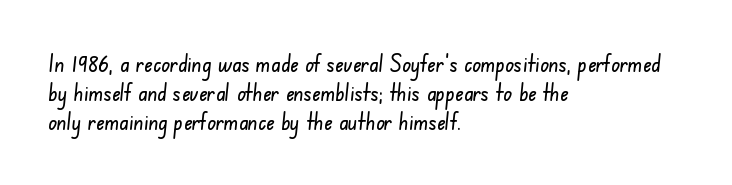
The image shows 23 px text type; set left-aligned, normal line spacing (1.27x), normal letter spacing, not underlined.
